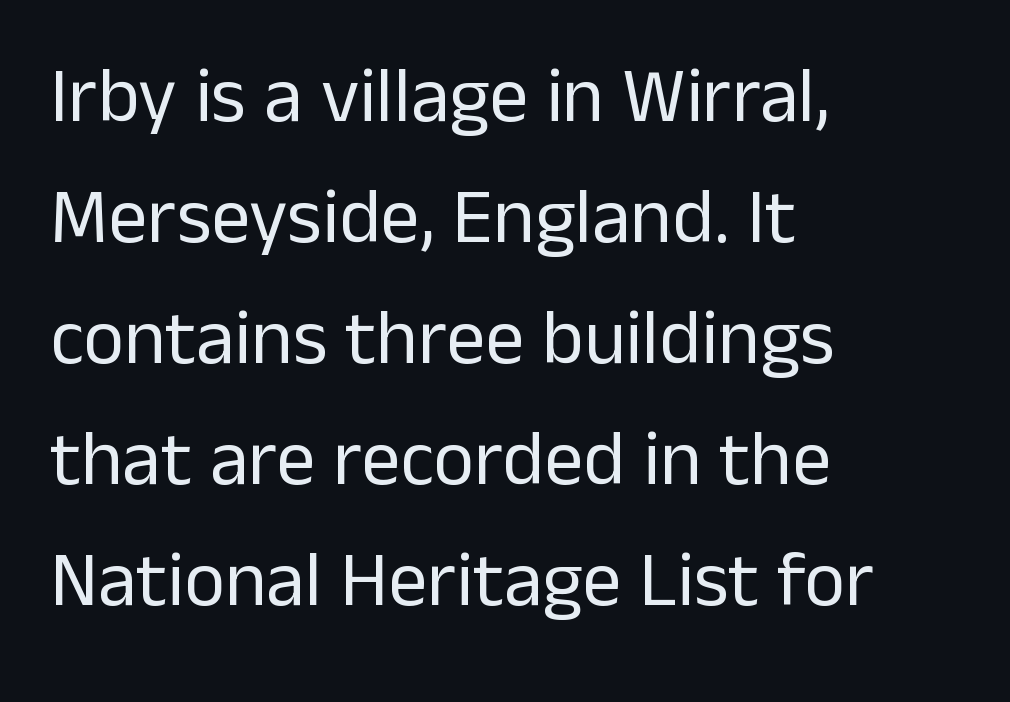
Italic: no, the glyphs are upright roman. The typesetting does not lean heavy: it is not bold. The lines sit at an ordinary, default distance from one another. Left-aligned paragraph, ragged on the right.
